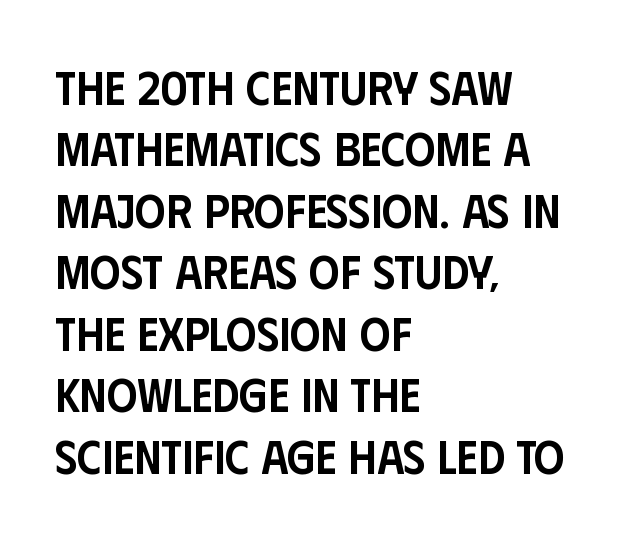
Q: Is the text bold? A: Semi-bold.
Q: Is the text italic (slanted)? A: No, it is upright.
Q: Is the typeface a serif or a sans-serif typeface? A: Sans-serif.
Q: Is the text underlined? A: No.
Q: How is the paragraph aligned? A: Left-aligned.
Q: Is the spacing between letters normal or unusually wide? A: Normal.
Q: Is the spacing between lines tight, normal or loose? A: Normal.
Q: Width (condensed, normal, or wide)? A: Condensed.
Q: Stroke contrast? A: Low.
Q: x-height? A: Large.
Q: Monospaced? A: No.
